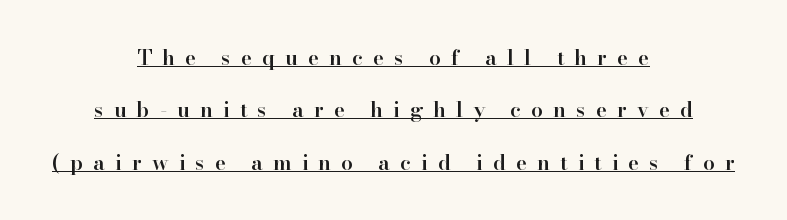
{"italic": "no", "bold": "semi", "underline": "yes", "align": "center", "line_spacing": "loose", "line_spacing_ratio": 2.5, "letter_spacing": "wide", "letter_spacing_em": 0.48, "glyph_px": 21}
